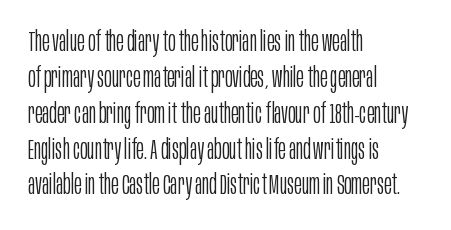
{"serif": "no", "italic": "no", "bold": "no", "weight": "light", "width": "condensed", "stroke_contrast": "low", "x_height": "large", "monospaced": "no", "underline": "no", "align": "left", "line_spacing": "normal", "line_spacing_ratio": 1.28, "letter_spacing": "normal", "letter_spacing_em": 0.0, "glyph_px": 28}
